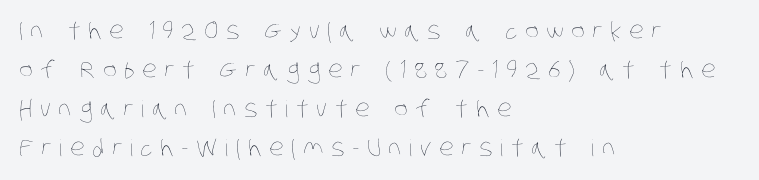
The image shows 23 px text type; set left-aligned, normal line spacing (1.7x), unusually wide letter spacing (+0.33 em), not underlined.
